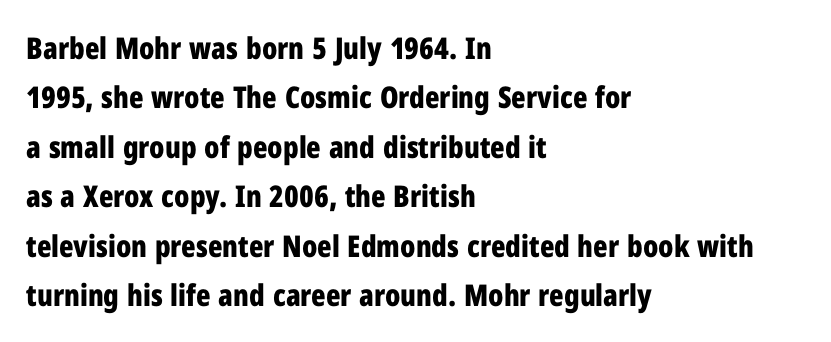
The space between consecutive lines is moderate. The line texture is even and compact thanks to regular tracking. Heavy-handed strokes throughout: this text is bold. Each letter's strokes conclude bluntly, with no projecting serifs.
